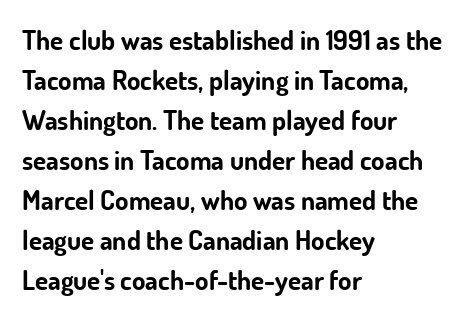
Q: Is the text bold? A: Yes.
Q: Is the text italic (slanted)? A: No, it is upright.
Q: Is the text underlined? A: No.
Q: How is the paragraph aligned? A: Left-aligned.
Q: Is the spacing between letters normal or unusually wide? A: Normal.
Q: Is the spacing between lines tight, normal or loose? A: Normal.
